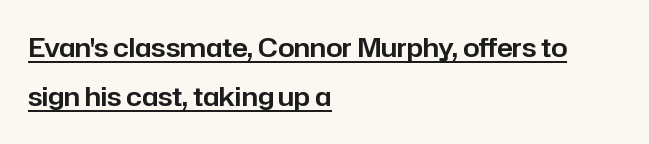
The image shows 26 px text type, upright; set left-aligned, line spacing 1.89x, normal letter spacing, underlined.
